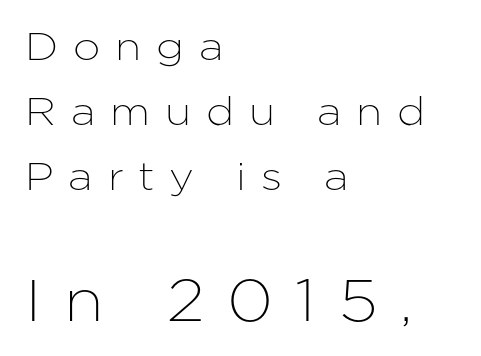
The image shows 59 px sans-serif type, upright; set left-aligned, normal line spacing (1.67x), unusually wide letter spacing (+0.38 em), not underlined; the second (bottom) block is 1.51x larger; low stroke contrast and a medium x-height.
